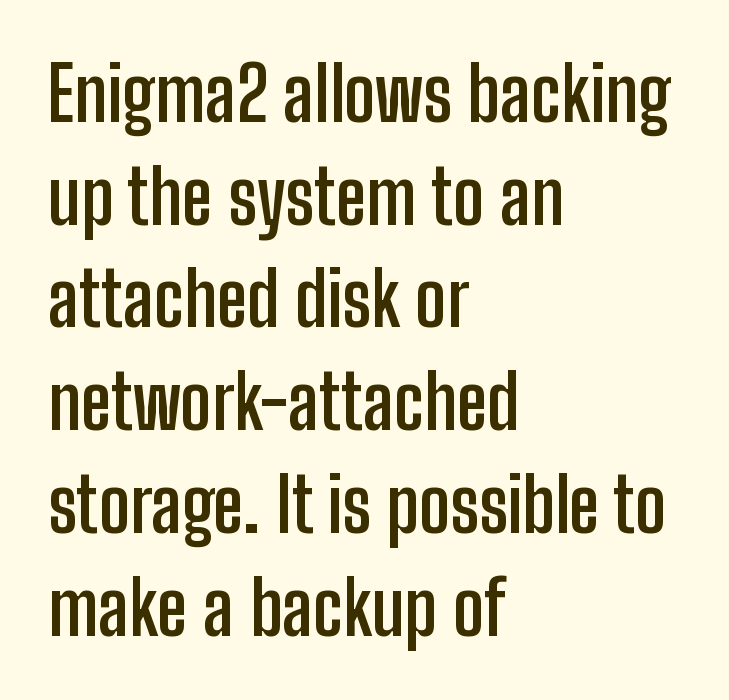
The image shows 75 px semibold, condensed sans-serif type, upright; set left-aligned, normal line spacing (1.37x), normal letter spacing, not underlined; low stroke contrast and a medium x-height.
